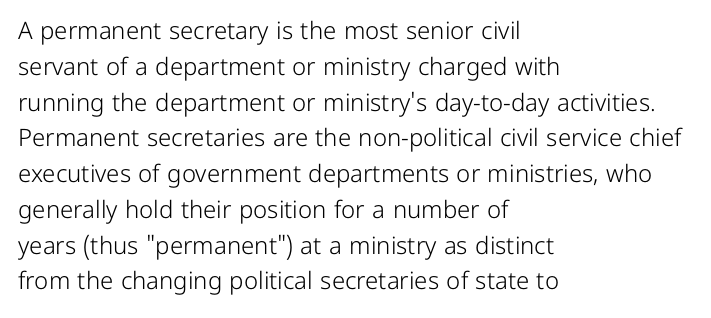
{"italic": "no", "bold": "no", "underline": "no", "align": "left", "line_spacing": "normal", "line_spacing_ratio": 1.49, "letter_spacing": "normal", "letter_spacing_em": 0.0, "glyph_px": 24}
